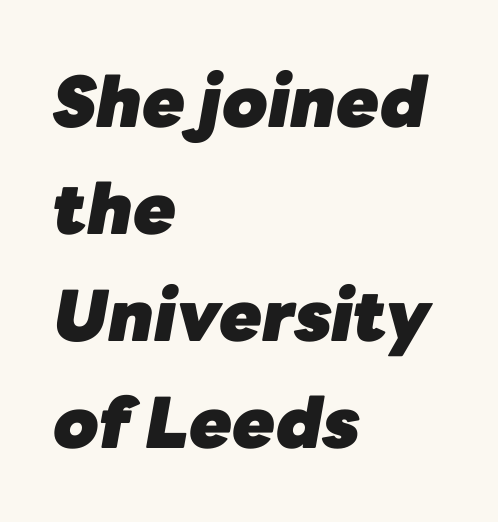
The image shows 70 px heavy type, italic (leaning right); set left-aligned, normal line spacing (1.53x), normal letter spacing, not underlined; low stroke contrast and a medium x-height.
